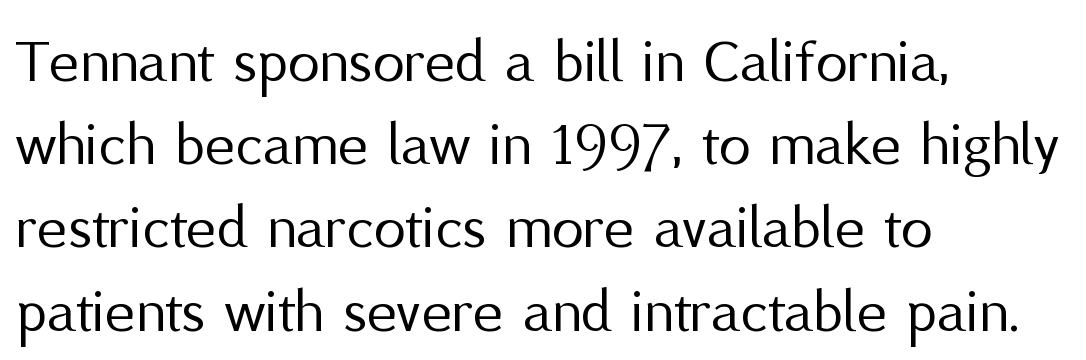
This is not heavy type; no bold has been used. Plain, unruled lines of type. These lines are set flush left with a ragged right edge. The type sits square on the baseline with zero lean.
